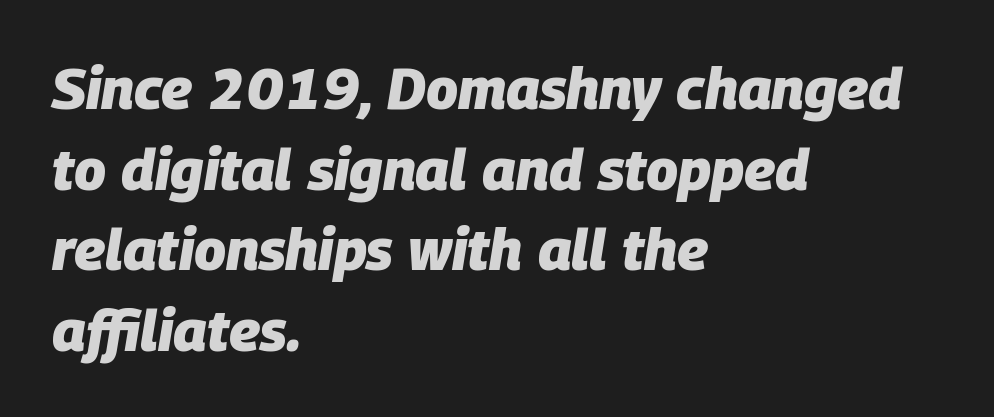
Q: Is the text bold? A: Yes.
Q: Is the text italic (slanted)? A: Yes, it leans right by about 9 degrees.
Q: Is the text underlined? A: No.
Q: How is the paragraph aligned? A: Left-aligned.
Q: Is the spacing between letters normal or unusually wide? A: Normal.
Q: Is the spacing between lines tight, normal or loose? A: Normal.
Q: Width (condensed, normal, or wide)? A: Normal.
Q: Stroke contrast? A: Low.
Q: x-height? A: Large.
Q: Monospaced? A: No.
